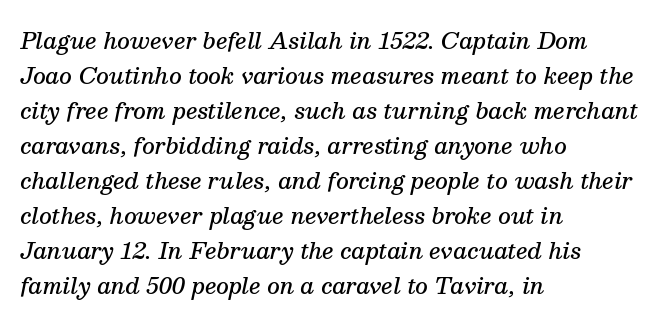
Stems and bowls a touch heavier than normal — semibold. The passage shown leans; its letterforms are oblique. A clean baseline with only descenders dipping below it. Look at the tracking — it's just the regular setting, nothing added.
